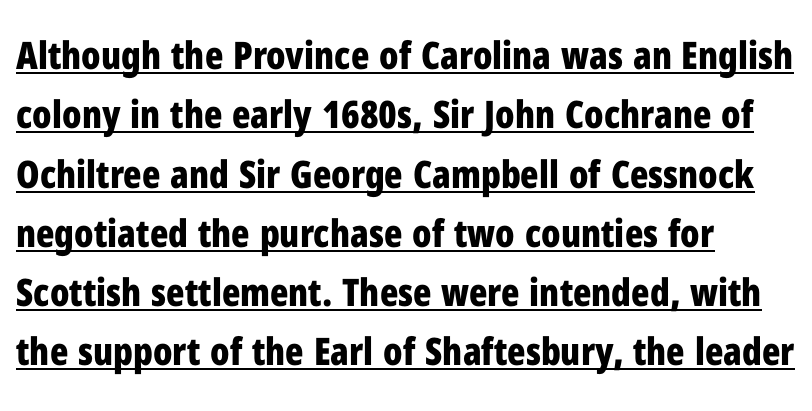
{"serif": "no", "italic": "no", "bold": "yes", "weight": "bold", "width": "condensed", "stroke_contrast": "low", "x_height": "medium", "monospaced": "no", "underline": "yes", "align": "left", "line_spacing": "normal", "line_spacing_ratio": 1.56, "letter_spacing": "normal", "letter_spacing_em": 0.0, "glyph_px": 38}
